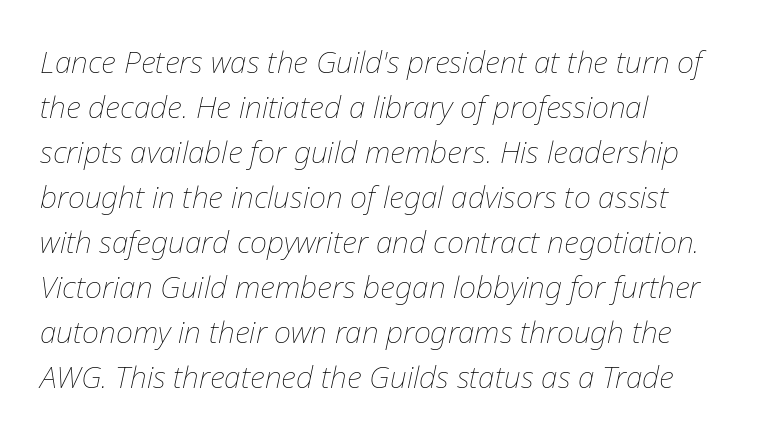
The line texture is even and compact thanks to regular tracking. The font sits on the lighter half of the weight spectrum, regular included. Left-aligned paragraph, ragged on the right. Looks like regular typesetting: each glyph gets only the width it needs. Successive baselines arrive at the customary interval.
